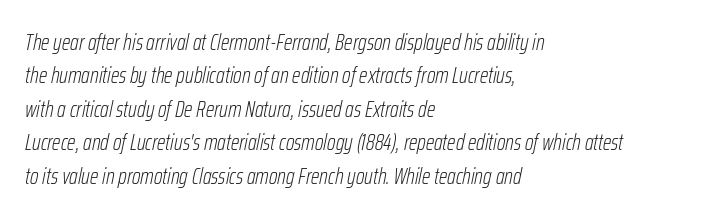
{"italic": "yes", "lean": "right", "slant_degrees": 12, "bold": "no", "underline": "no", "align": "left", "line_spacing": "normal", "line_spacing_ratio": 1.52, "letter_spacing": "normal", "letter_spacing_em": 0.0, "glyph_px": 22}
